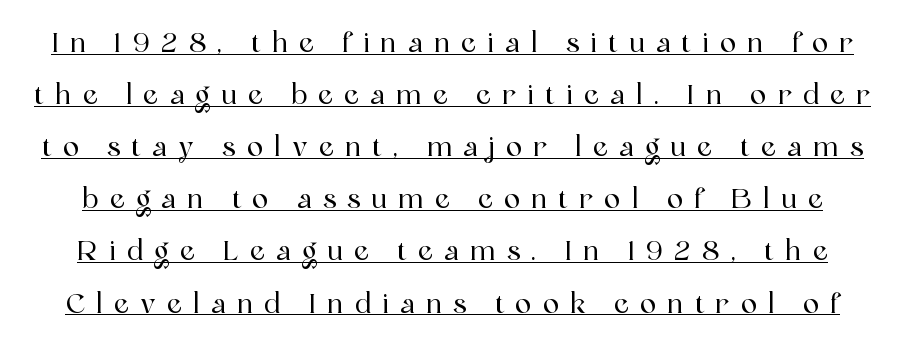
Rendered with straight, roman letterforms. The line-height multiplier appears high, well above default. This rendering features underlined lettering. Observe the wide spacing: letters keep a clear distance from each other.
